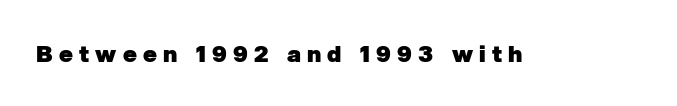
Honestly, there is no underline to notice here at all. This rendering widens character spacing well past its baseline value. The letters are bold, with thick, heavy strokes.
